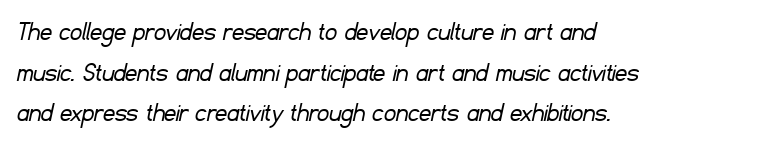
Descenders are the only things crossing below the line. No feet cap the strokes, marking this as sans-serif type. The font is comparable to plain body text, perhaps lighter. The passage shown stacks its lines at a standard gap. A student would call this left alignment; a typographer would say flush left, rag right. These lines keep a tight, regular rhythm from letter to letter.
